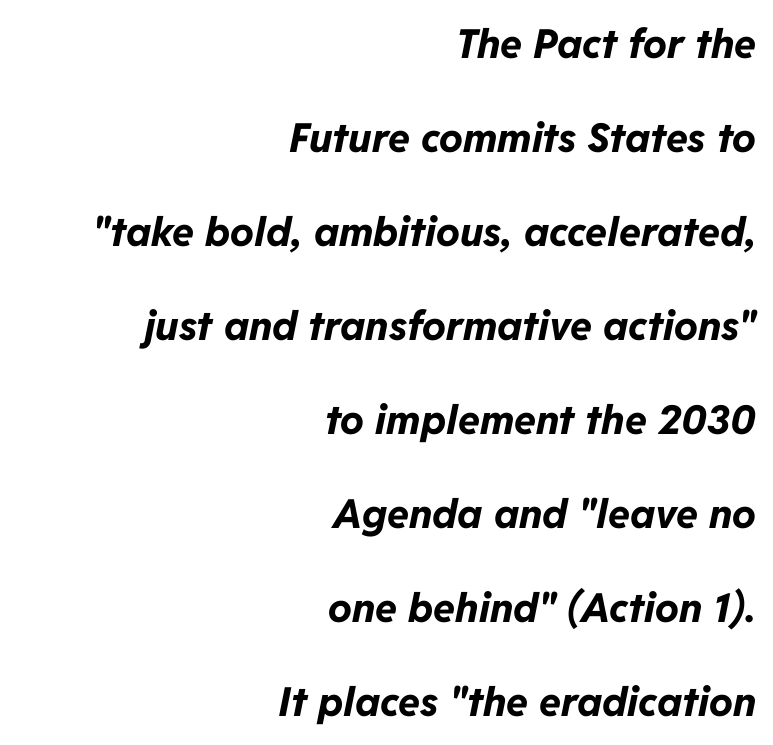
The image shows 40 px bold type, italic (leaning right); set right-aligned, loose line spacing (2.35x), normal letter spacing, not underlined; low stroke contrast and a medium x-height.
